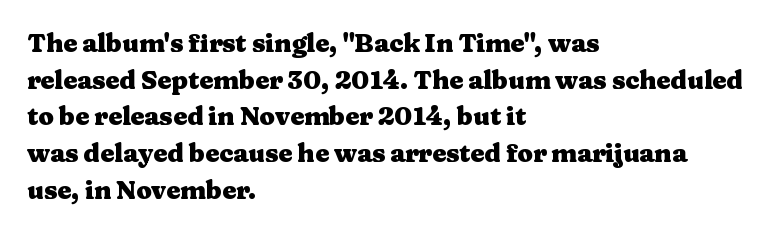
{"italic": "no", "bold": "yes", "underline": "no", "align": "left", "line_spacing": "normal", "line_spacing_ratio": 1.47, "letter_spacing": "normal", "letter_spacing_em": 0.0, "glyph_px": 25}
